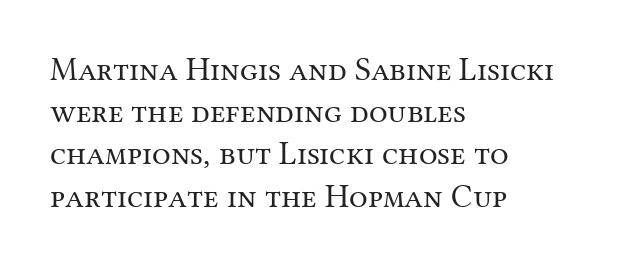
Tracking here is standard; glyphs follow each other at the usual distance. The baseline area is clear. Character widths vary here, with narrow letters taking less room than wide ones. Regarding leading, the lines here are spaced in the standard way.
